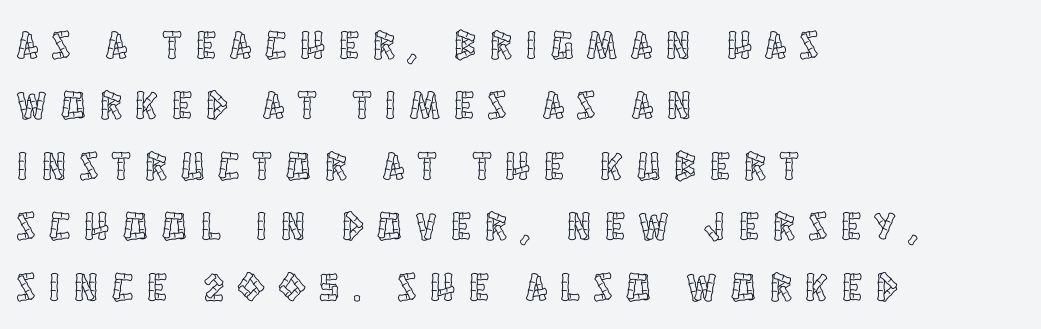
Q: Is the text italic (slanted)? A: No, it is upright.
Q: Is the text underlined? A: No.
Q: How is the paragraph aligned? A: Left-aligned.
Q: Is the spacing between letters normal or unusually wide? A: Unusually wide.
Q: Is the spacing between lines tight, normal or loose? A: Normal.
Q: Width (condensed, normal, or wide)? A: Condensed.
Q: x-height? A: Large.
Q: Monospaced? A: No.
